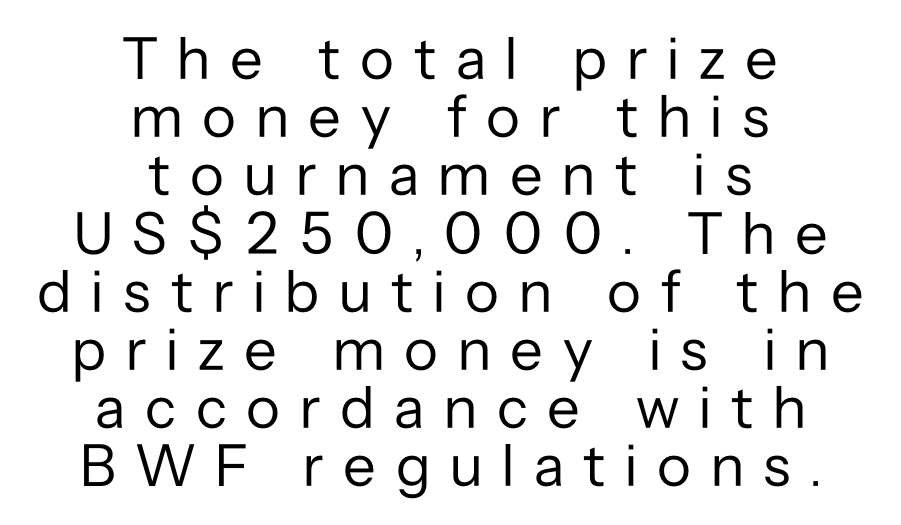
{"serif": "no", "italic": "no", "bold": "no", "weight": "regular", "width": "normal", "stroke_contrast": "low", "x_height": "medium", "monospaced": "no", "underline": "no", "align": "center", "line_spacing": "tight", "line_spacing_ratio": 0.97, "letter_spacing": "wide", "letter_spacing_em": 0.33, "glyph_px": 60}
